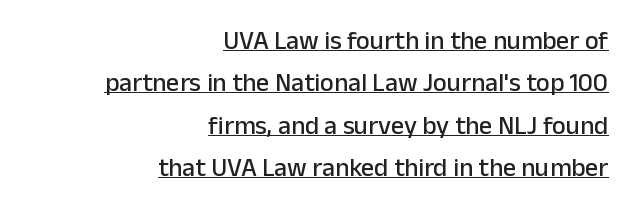
The image shows 26 px text type, upright; set right-aligned, normal line spacing (1.63x), normal letter spacing, underlined.
